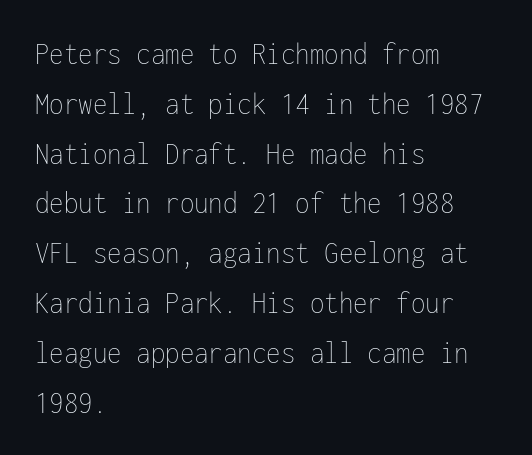
The font sits on the lighter half of the weight spectrum, regular included. Casual observation: everything's shoved over to the left. Leading: standard. Type without underlining.
